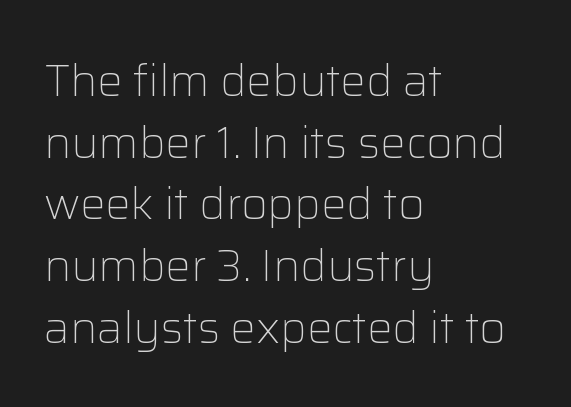
{"serif": "no", "italic": "no", "bold": "no", "weight": "light", "width": "normal", "stroke_contrast": "low", "x_height": "medium", "monospaced": "no", "underline": "no", "align": "left", "line_spacing": "normal", "line_spacing_ratio": 1.37, "letter_spacing": "normal", "letter_spacing_em": 0.0, "glyph_px": 45}
